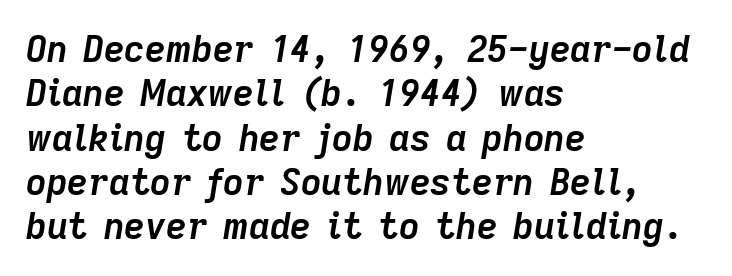
The image shows 36 px semibold type, italic (leaning right); set left-aligned, line spacing 1.23x, normal letter spacing, not underlined; low stroke contrast and a medium x-height.
